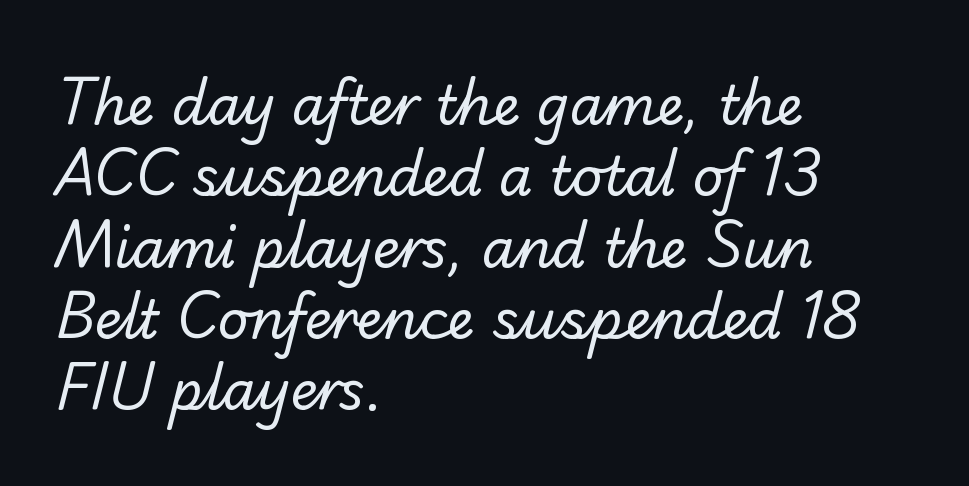
Q: Is the text bold? A: No.
Q: Is the typeface a serif or a sans-serif typeface? A: Sans-serif.
Q: Is the text underlined? A: No.
Q: How is the paragraph aligned? A: Left-aligned.
Q: Is the spacing between letters normal or unusually wide? A: Normal.
Q: Is the spacing between lines tight, normal or loose? A: Normal.
Q: Width (condensed, normal, or wide)? A: Normal.
Q: Stroke contrast? A: Low.
Q: x-height? A: Small.
Q: Monospaced? A: No.
